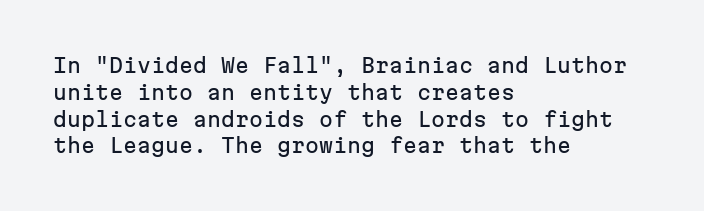
{"italic": "no", "underline": "no", "align": "left", "line_spacing": "normal", "line_spacing_ratio": 1.34, "letter_spacing": "normal", "letter_spacing_em": 0.0, "glyph_px": 20}
